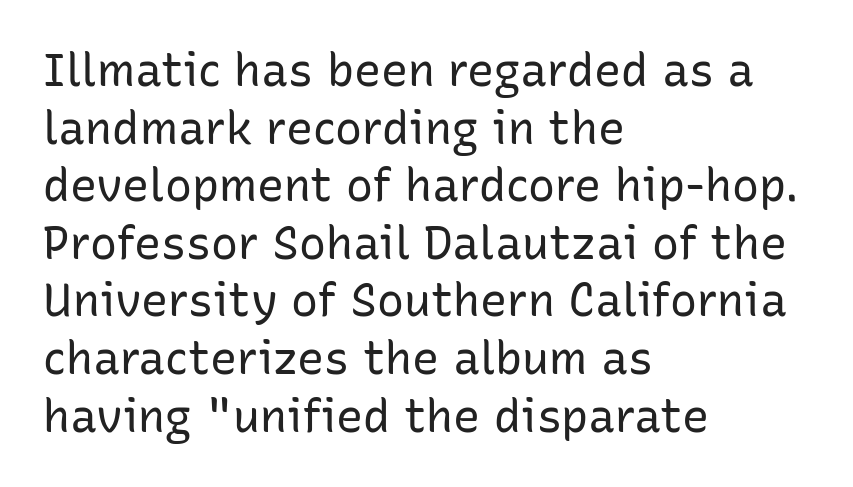
Tall strokes in this sample are plumb rather than angled. The letterforms sit shoulder to shoulder at normal distance. The passage shown is not bold in any degree. This sample has the flowing, uneven cadence of proportional lettering.
